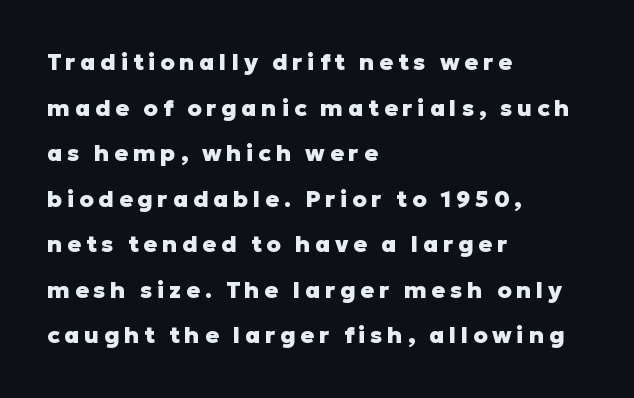
Q: Is the text bold? A: Yes.
Q: Is the text italic (slanted)? A: No, it is upright.
Q: Is the text underlined? A: No.
Q: How is the paragraph aligned? A: Left-aligned.
Q: Is the spacing between letters normal or unusually wide? A: Unusually wide.
Q: Is the spacing between lines tight, normal or loose? A: Loose.
